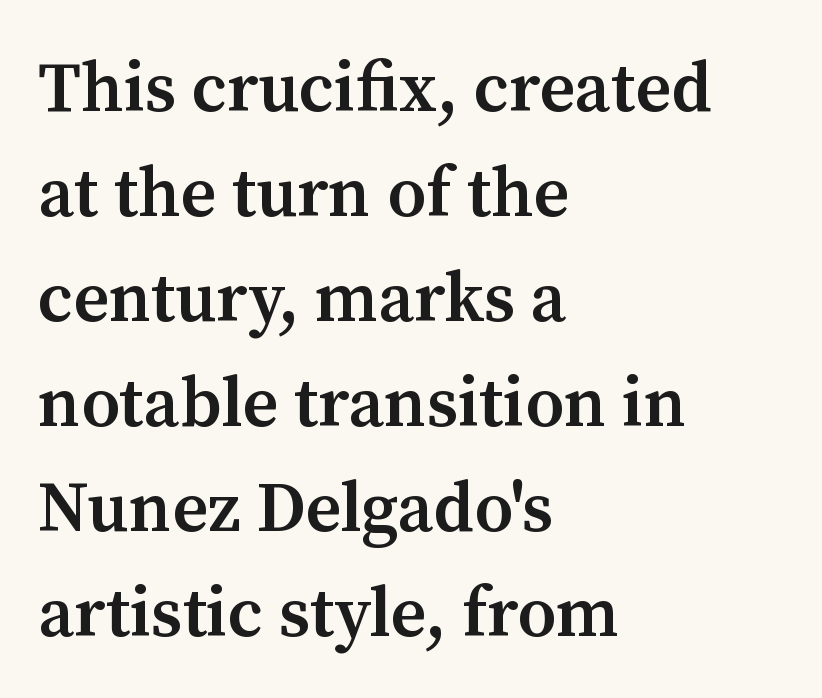
Visually the block forms a straight wall on the left and a jagged coastline on the right. Style check: upright. The face used here is rendered with its standard letterfit. Spacing verdict: proportional, widths tailored to each character.
